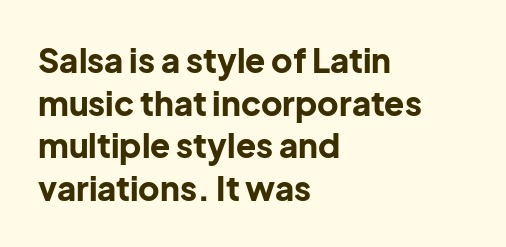
{"serif": "no", "italic": "no", "bold": "yes", "weight": "bold", "width": "normal", "stroke_contrast": "low", "x_height": "medium", "monospaced": "no", "underline": "no", "align": "left", "line_spacing": "normal", "line_spacing_ratio": 1.29, "letter_spacing": "normal", "letter_spacing_em": 0.0, "glyph_px": 33}
